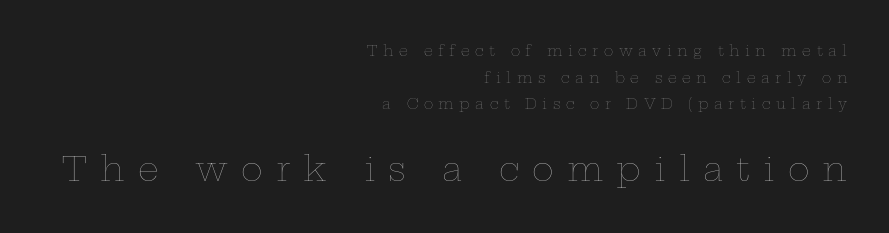
{"italic": "no", "bold": "no", "weight": "thin", "width": "wide", "stroke_contrast": "low", "x_height": "medium", "monospaced": "no", "underline": "no", "align": "right", "line_spacing": "loose", "line_spacing_ratio": 1.9, "letter_spacing": "wide", "letter_spacing_em": 0.4, "larger_block": "second", "size_ratio": 2.36, "glyph_px": 33}
